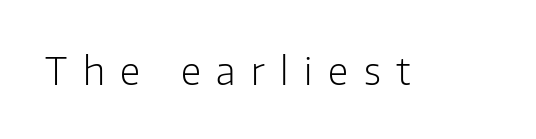
Q: Is the text bold? A: No.
Q: Is the text italic (slanted)? A: No, it is upright.
Q: Is the typeface a serif or a sans-serif typeface? A: Sans-serif.
Q: Is the text underlined? A: No.
Q: Is the spacing between letters normal or unusually wide? A: Unusually wide.
Q: Width (condensed, normal, or wide)? A: Normal.
Q: Stroke contrast? A: Low.
Q: x-height? A: Medium.
Q: Monospaced? A: No.
